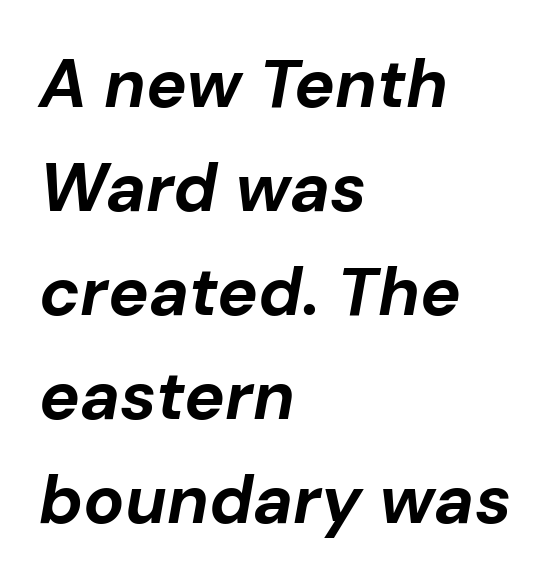
{"italic": "yes", "lean": "right", "slant_degrees": 10, "bold": "yes", "weight": "bold", "width": "normal", "stroke_contrast": "low", "x_height": "medium", "monospaced": "no", "underline": "no", "align": "left", "line_spacing": "normal", "line_spacing_ratio": 1.53, "letter_spacing": "normal", "letter_spacing_em": 0.0, "glyph_px": 68}
